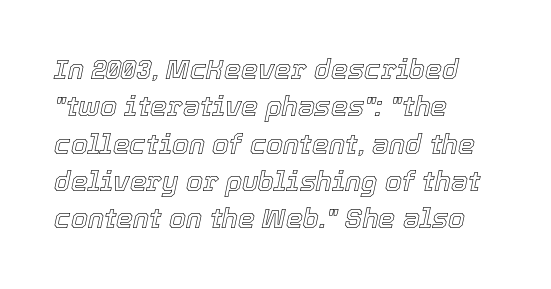
The image shows 27 px text type, italic (leaning right); set left-aligned, normal line spacing (1.38x), normal letter spacing, not underlined.
